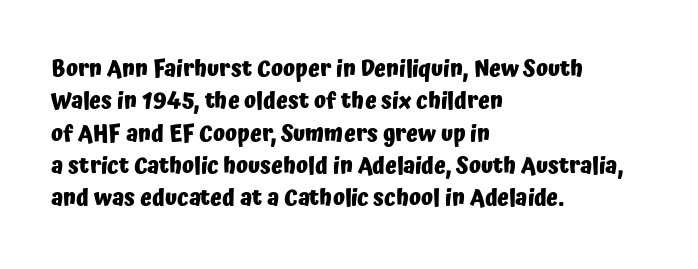
Q: Is the text bold? A: Yes.
Q: Is the text italic (slanted)? A: No, it is upright.
Q: Is the text underlined? A: No.
Q: How is the paragraph aligned? A: Left-aligned.
Q: Is the spacing between letters normal or unusually wide? A: Normal.
Q: Is the spacing between lines tight, normal or loose? A: Normal.
